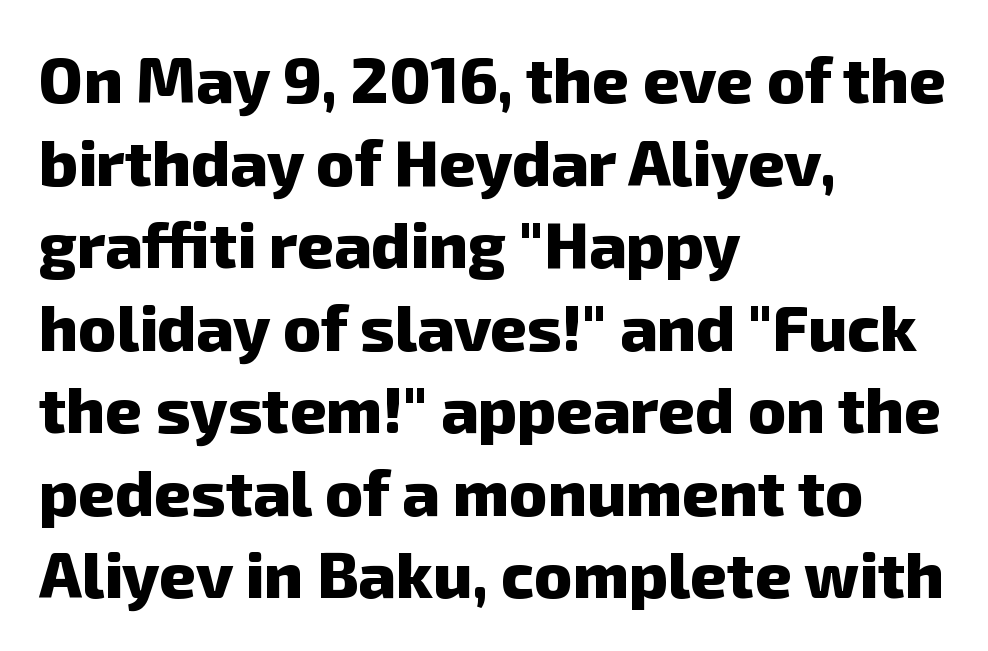
Q: Is the text bold? A: Yes.
Q: Is the typeface a serif or a sans-serif typeface? A: Sans-serif.
Q: Is the text underlined? A: No.
Q: How is the paragraph aligned? A: Left-aligned.
Q: Is the spacing between letters normal or unusually wide? A: Normal.
Q: Is the spacing between lines tight, normal or loose? A: Normal.
Q: Width (condensed, normal, or wide)? A: Normal.
Q: Stroke contrast? A: Low.
Q: x-height? A: Medium.
Q: Monospaced? A: No.
